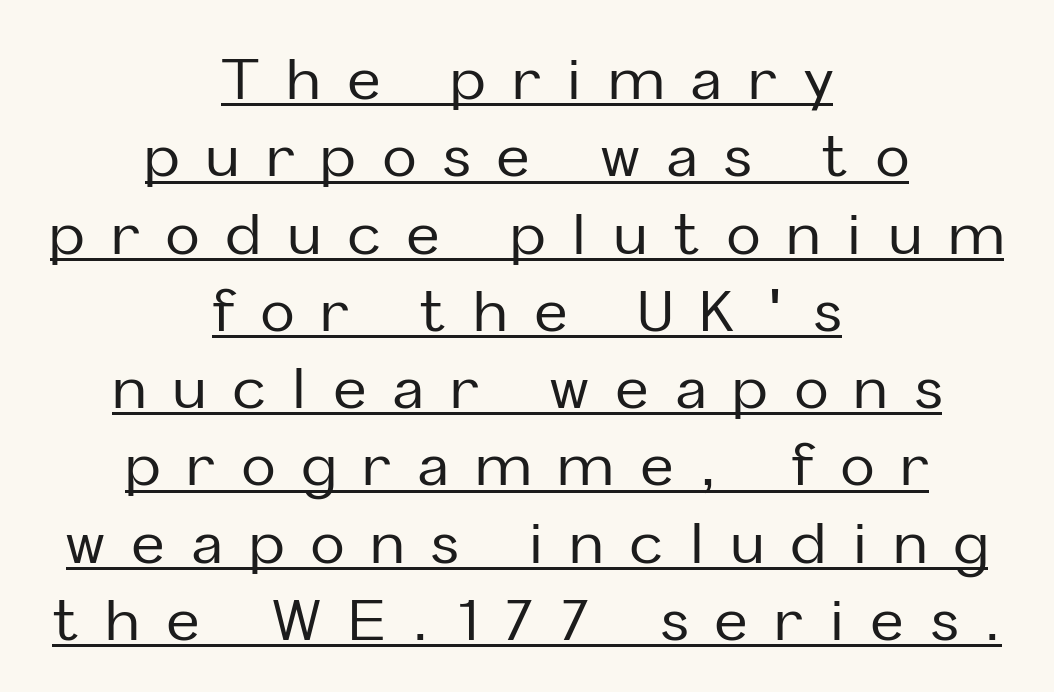
{"serif": "no", "italic": "no", "width": "normal", "stroke_contrast": "low", "x_height": "medium", "monospaced": "no", "underline": "yes", "align": "center", "line_spacing": "normal", "line_spacing_ratio": 1.38, "letter_spacing": "wide", "letter_spacing_em": 0.49, "glyph_px": 56}
